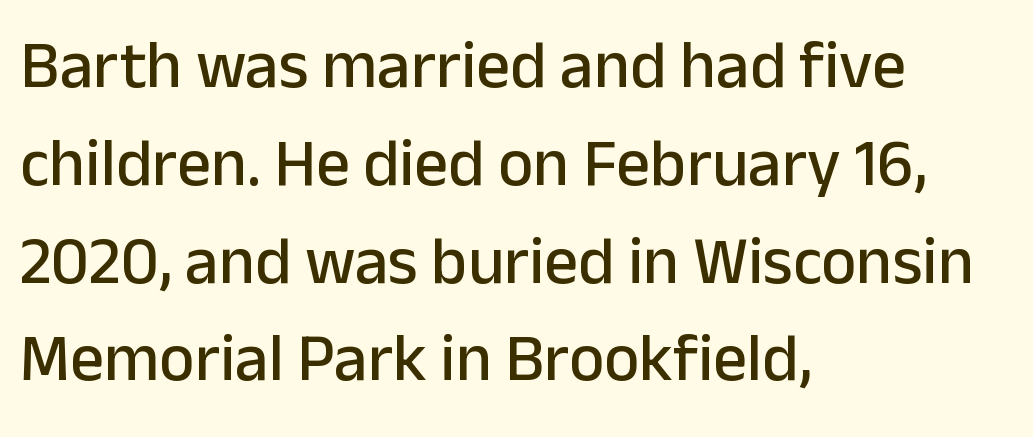
The image shows 67 px sans-serif type, upright; set left-aligned, normal line spacing (1.46x), normal letter spacing, not underlined; low stroke contrast and a medium x-height.
